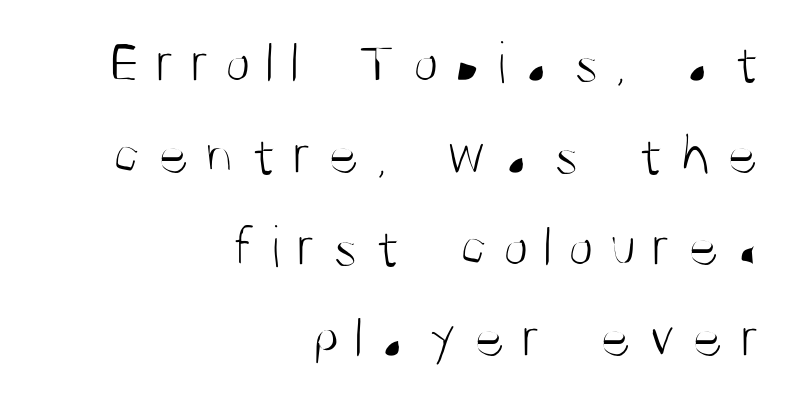
The image shows 60 px light, condensed sans-serif type, upright; set right-aligned, normal line spacing (1.53x), unusually wide letter spacing (+0.26 em), not underlined; medium stroke contrast and a large x-height.
